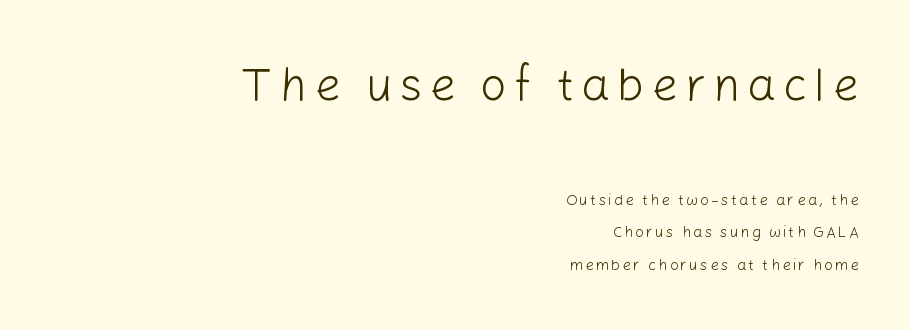
{"serif": "no", "italic": "no", "bold": "no", "weight": "light", "width": "normal", "stroke_contrast": "low", "x_height": "medium", "monospaced": "no", "underline": "no", "align": "right", "line_spacing": "loose", "line_spacing_ratio": 2.19, "larger_block": "first", "size_ratio": 3.07, "glyph_px": 46}
